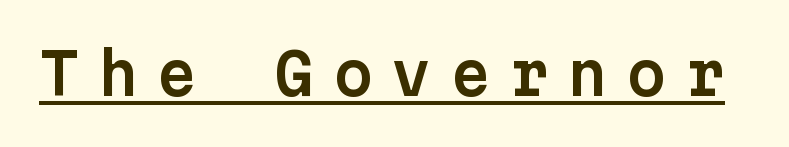
{"serif": "no", "italic": "no", "width": "normal", "stroke_contrast": "low", "x_height": "medium", "monospaced": "yes", "underline": "yes", "letter_spacing": "wide", "letter_spacing_em": 0.33, "glyph_px": 57}
